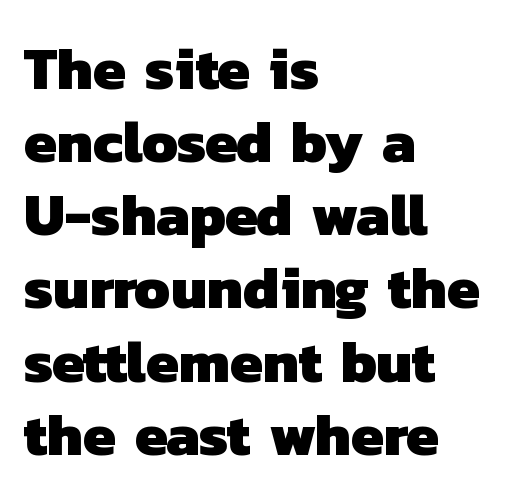
Q: Is the text bold? A: Yes.
Q: Is the typeface a serif or a sans-serif typeface? A: Sans-serif.
Q: Is the text underlined? A: No.
Q: How is the paragraph aligned? A: Left-aligned.
Q: Is the spacing between letters normal or unusually wide? A: Normal.
Q: Width (condensed, normal, or wide)? A: Normal.
Q: Stroke contrast? A: Low.
Q: x-height? A: Medium.
Q: Monospaced? A: No.
